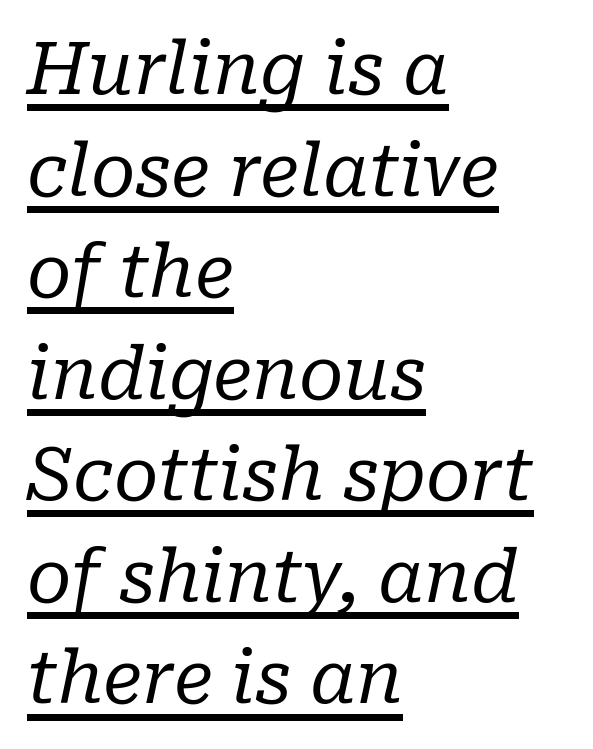
Q: Is the text bold? A: No.
Q: Is the text italic (slanted)? A: Yes, it leans right by about 10 degrees.
Q: Is the typeface a serif or a sans-serif typeface? A: Serif.
Q: Is the text underlined? A: Yes.
Q: How is the paragraph aligned? A: Left-aligned.
Q: Is the spacing between letters normal or unusually wide? A: Normal.
Q: Is the spacing between lines tight, normal or loose? A: Normal.
Q: Width (condensed, normal, or wide)? A: Normal.
Q: Stroke contrast? A: Low.
Q: x-height? A: Medium.
Q: Monospaced? A: No.
